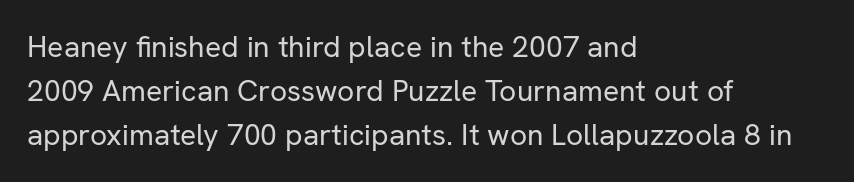
Q: Is the text bold? A: No.
Q: Is the text italic (slanted)? A: No, it is upright.
Q: Is the typeface a serif or a sans-serif typeface? A: Sans-serif.
Q: Is the text underlined? A: No.
Q: How is the paragraph aligned? A: Left-aligned.
Q: Is the spacing between letters normal or unusually wide? A: Normal.
Q: Is the spacing between lines tight, normal or loose? A: Normal.
Q: Width (condensed, normal, or wide)? A: Normal.
Q: Stroke contrast? A: Low.
Q: x-height? A: Medium.
Q: Monospaced? A: No.
